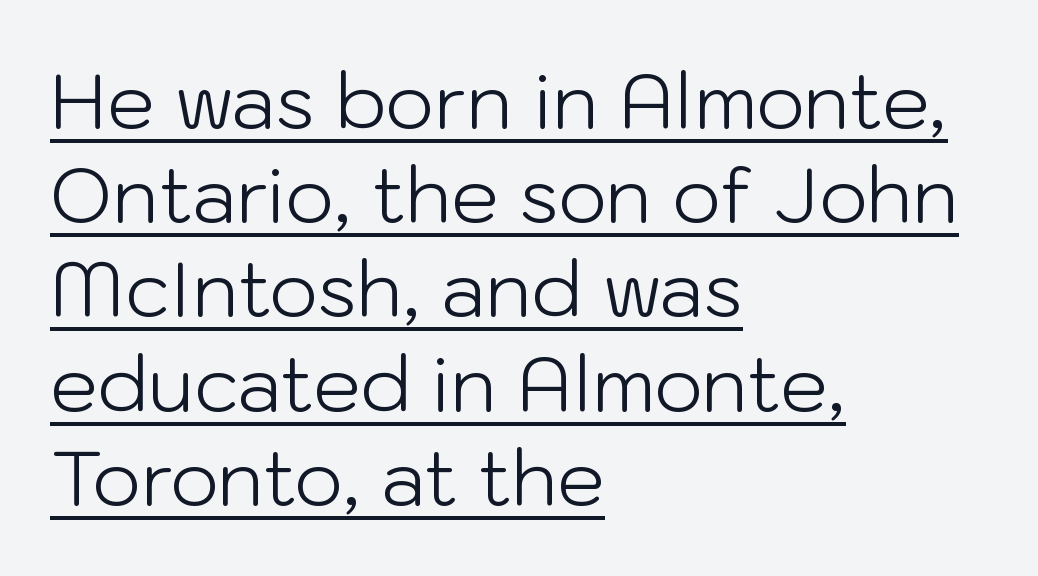
Character widths vary here, with narrow letters taking less room than wide ones. The rendered words wear a rule along their underside. Every stem runs plumb, perpendicular to the baseline. Does extra space separate the letters? No, they use regular spacing.
